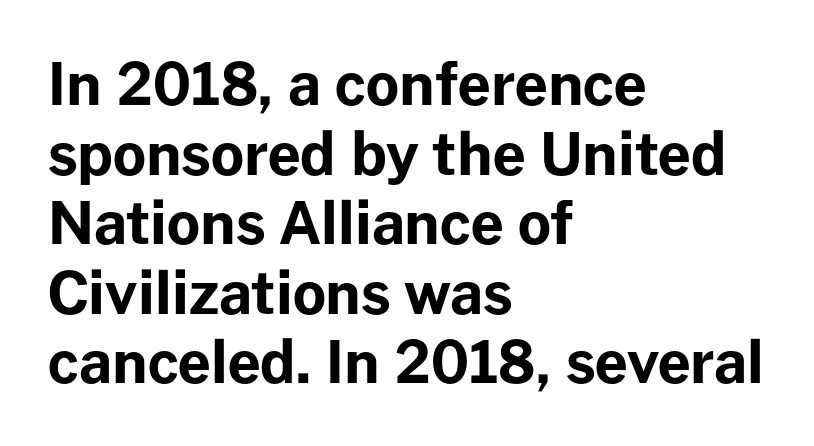
{"serif": "no", "italic": "no", "bold": "yes", "weight": "bold", "width": "normal", "stroke_contrast": "low", "x_height": "medium", "monospaced": "no", "underline": "no", "align": "left", "line_spacing_ratio": 1.2, "letter_spacing": "normal", "letter_spacing_em": 0.0, "glyph_px": 58}
